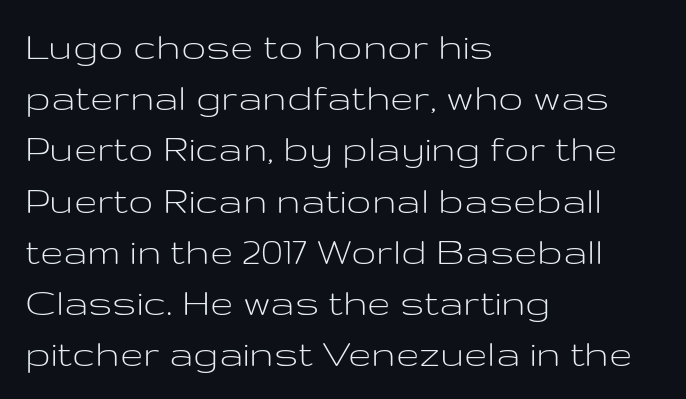
Q: Is the text bold? A: No.
Q: Is the text italic (slanted)? A: No, it is upright.
Q: Is the typeface a serif or a sans-serif typeface? A: Sans-serif.
Q: Is the text underlined? A: No.
Q: How is the paragraph aligned? A: Left-aligned.
Q: Is the spacing between letters normal or unusually wide? A: Normal.
Q: Width (condensed, normal, or wide)? A: Wide.
Q: Stroke contrast? A: Low.
Q: x-height? A: Medium.
Q: Monospaced? A: No.
